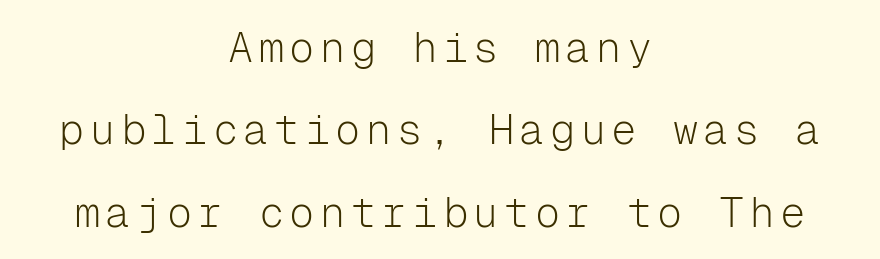
Q: Is the text bold? A: No.
Q: Is the text italic (slanted)? A: No, it is upright.
Q: Is the typeface a serif or a sans-serif typeface? A: Sans-serif.
Q: Is the text underlined? A: No.
Q: How is the paragraph aligned? A: Centered.
Q: Is the spacing between lines tight, normal or loose? A: Loose.
Q: Width (condensed, normal, or wide)? A: Normal.
Q: Stroke contrast? A: Low.
Q: x-height? A: Medium.
Q: Monospaced? A: Yes.
